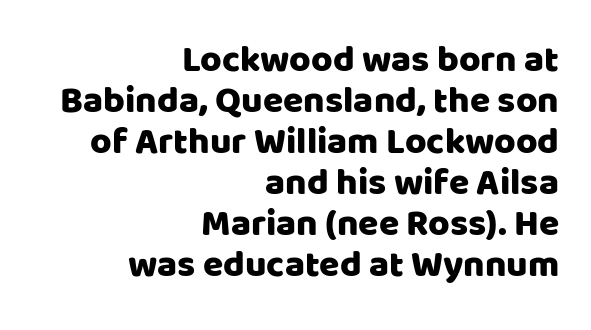
The image shows 37 px sans-serif type, upright; set right-aligned, tight line spacing (1.11x), normal letter spacing, not underlined; low stroke contrast and a large x-height.
